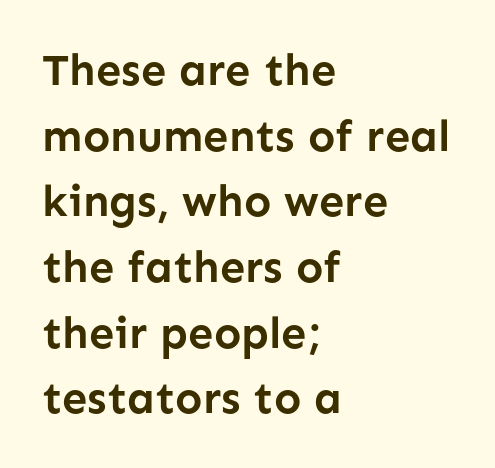
Emphasis by weight is at full strength: bold. To sum up the face: it is a sans, with no serifs. Check under the words: just untouched page. Between one letter and the next there's only the usual sliver of space.
